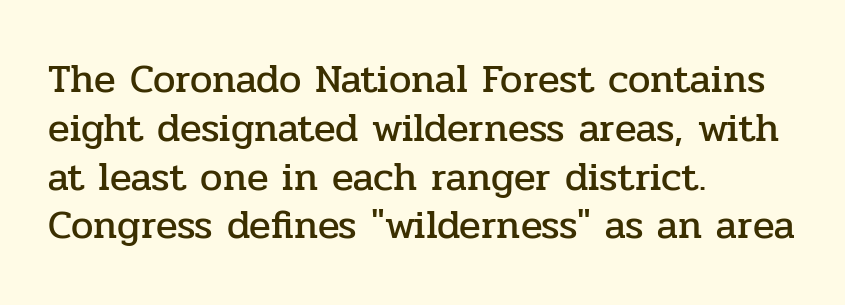
{"serif": "yes", "italic": "no", "width": "normal", "stroke_contrast": "low", "x_height": "medium", "monospaced": "no", "underline": "no", "align": "left", "line_spacing_ratio": 1.22, "letter_spacing": "normal", "letter_spacing_em": 0.0, "glyph_px": 40}
